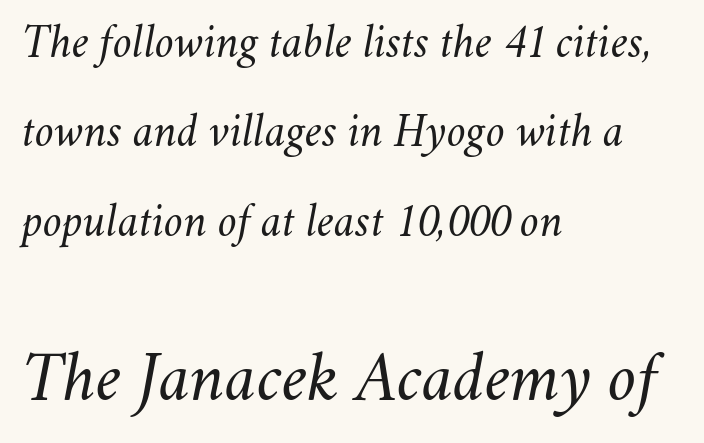
Q: Is the text bold? A: No.
Q: Is the text italic (slanted)? A: Yes, it leans right by about 11 degrees.
Q: Is the text underlined? A: No.
Q: How is the paragraph aligned? A: Left-aligned.
Q: Is the spacing between letters normal or unusually wide? A: Normal.
Q: Which block of text is set in a larger size, the first (top) or the second (bottom)? A: The second (bottom) one.
Q: Width (condensed, normal, or wide)? A: Normal.
Q: Stroke contrast? A: Medium.
Q: x-height? A: Small.
Q: Monospaced? A: No.
